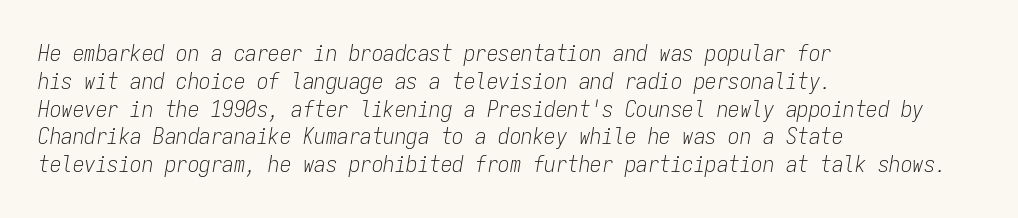
{"italic": "yes", "lean": "right", "slant_degrees": 9, "bold": "no", "underline": "no", "align": "left", "line_spacing_ratio": 1.21, "letter_spacing": "normal", "letter_spacing_em": 0.0, "glyph_px": 23}
